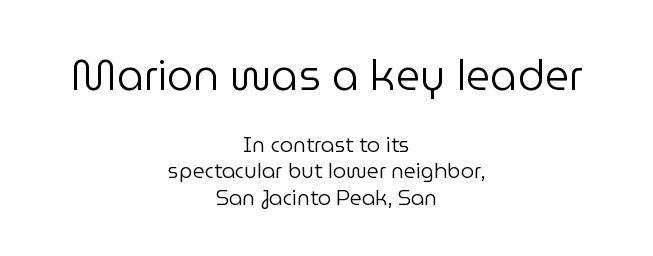
The image shows 42 px regular-weight sans-serif type, upright; set centered, normal line spacing (1.25x), normal letter spacing, not underlined; the first (top) block is 2.0x larger; low stroke contrast and a medium x-height.
